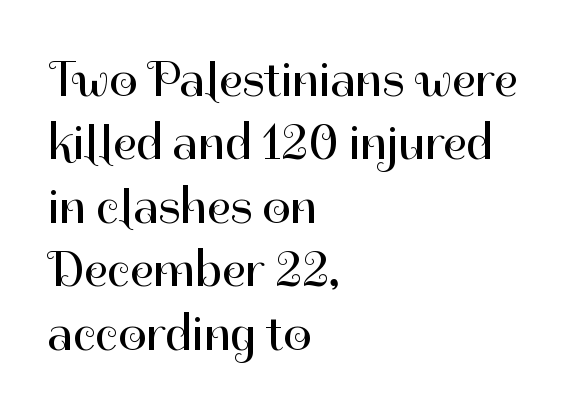
The image shows 50 px regular-weight sans-serif type, upright; set left-aligned, normal line spacing (1.27x), normal letter spacing, not underlined; high stroke contrast and a medium x-height.
